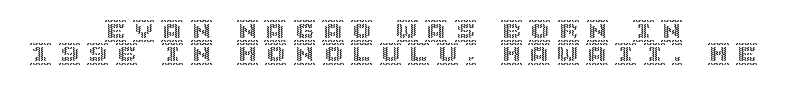
This sample is center-justified, so both line endings float freely. The foot of each line stays bare and open. Designer's note — italics off, roman on. Whoever set this chose condensed vertical rhythm over breathing room. The letterforms stand isolated, each surrounded by extra space.
